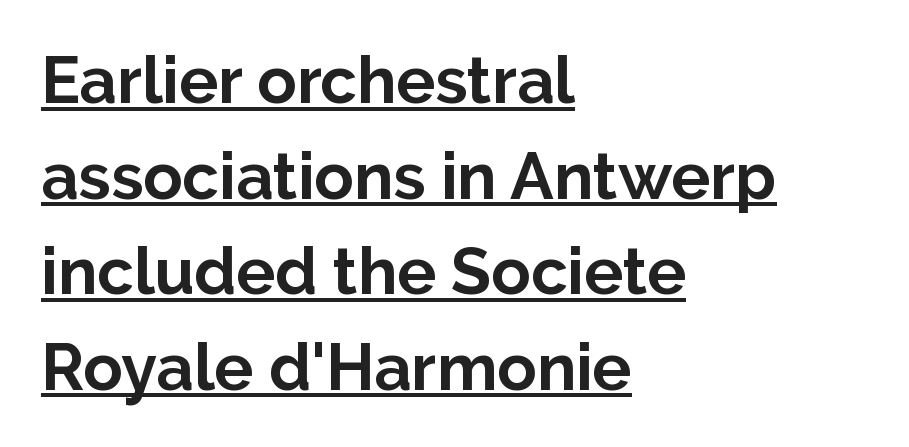
Q: Is the text bold? A: Yes.
Q: Is the text italic (slanted)? A: No, it is upright.
Q: Is the typeface a serif or a sans-serif typeface? A: Sans-serif.
Q: Is the text underlined? A: Yes.
Q: How is the paragraph aligned? A: Left-aligned.
Q: Is the spacing between letters normal or unusually wide? A: Normal.
Q: Is the spacing between lines tight, normal or loose? A: Normal.
Q: Width (condensed, normal, or wide)? A: Normal.
Q: Stroke contrast? A: Low.
Q: x-height? A: Medium.
Q: Monospaced? A: No.
